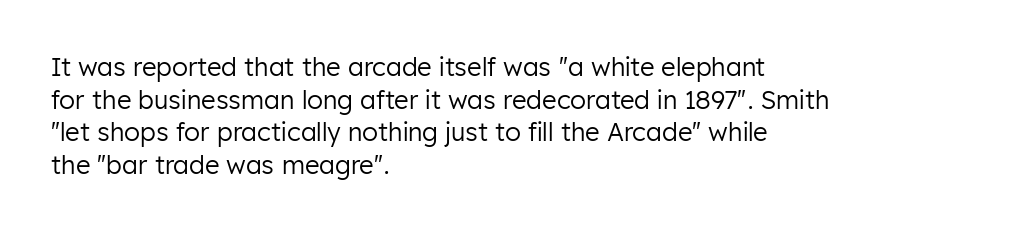
What's the leading like? Ordinary, nothing unusual. The passage shown has conventional tracking throughout. The typography opts for an upright posture over an oblique one. The passage is arranged the way most books set body copy — flush left.
